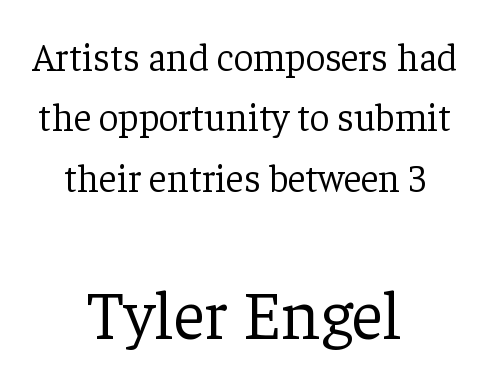
{"serif": "yes", "italic": "no", "bold": "no", "weight": "light", "width": "normal", "stroke_contrast": "low", "x_height": "medium", "monospaced": "no", "underline": "no", "align": "center", "line_spacing": "normal", "line_spacing_ratio": 1.55, "letter_spacing": "normal", "letter_spacing_em": 0.0, "larger_block": "second", "size_ratio": 1.77, "glyph_px": 69}
